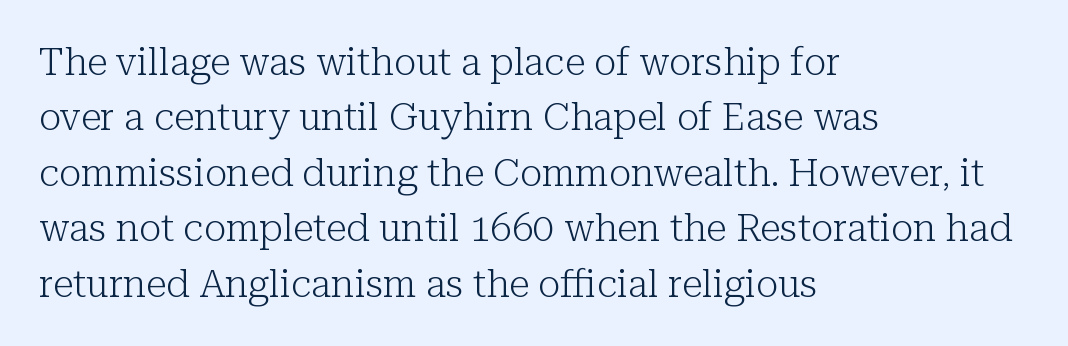
Q: Is the text bold? A: No.
Q: Is the text italic (slanted)? A: No, it is upright.
Q: Is the typeface a serif or a sans-serif typeface? A: Serif.
Q: Is the text underlined? A: No.
Q: How is the paragraph aligned? A: Left-aligned.
Q: Is the spacing between letters normal or unusually wide? A: Normal.
Q: Is the spacing between lines tight, normal or loose? A: Normal.
Q: Width (condensed, normal, or wide)? A: Normal.
Q: Stroke contrast? A: Low.
Q: x-height? A: Medium.
Q: Monospaced? A: No.
